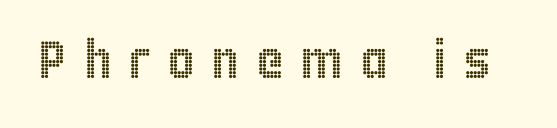
Words float on clear page, feet unadorned. Think of a printed novel: that variable character pitch is what you see here. Display-style spreading of the glyphs; the letterfit is very open. These lines were composed using upright roman letters.
